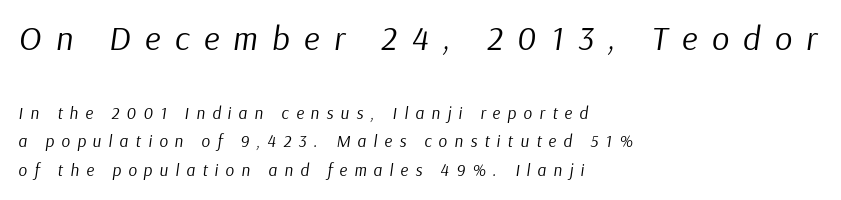
{"italic": "yes", "lean": "right", "slant_degrees": 9, "bold": "no", "weight": "regular", "width": "normal", "stroke_contrast": "low", "x_height": "medium", "monospaced": "no", "underline": "no", "align": "left", "line_spacing": "normal", "line_spacing_ratio": 1.69, "letter_spacing": "wide", "letter_spacing_em": 0.42, "larger_block": "first", "size_ratio": 2.0, "glyph_px": 34}
